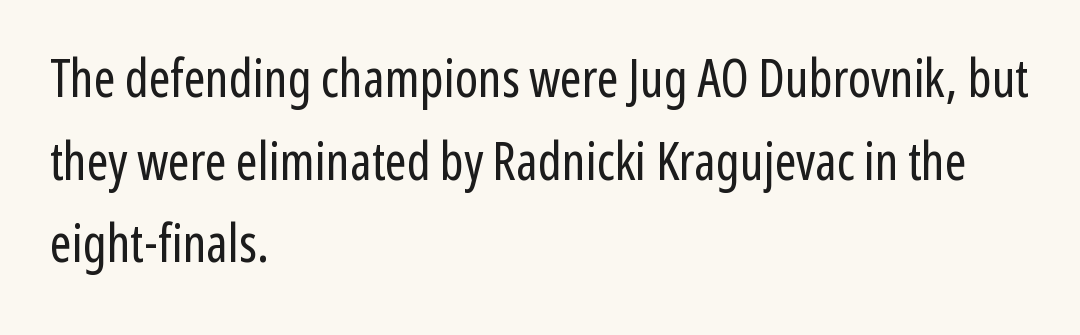
The line-height multiplier appears to be the usual default. Stroke terminals: plain, sans-serif. Does extra space separate the letters? No, they use regular spacing. This sample is left-justified, so line endings fall wherever the words run out. The typography opts for an upright posture over an oblique one. Character widths vary here, with narrow letters taking less room than wide ones.
